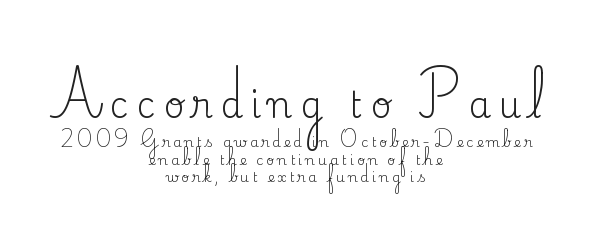
The horizontal fit of the characters is loose and conspicuously gappy. Any mark beneath the type? The region is blank. The letters advance in unequal steps, a hallmark of proportional type. The first block has been scaled up relative to the second. Do the letters lean? They stand straight.
